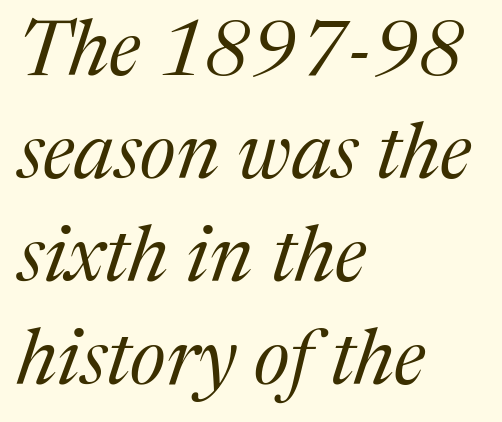
The image shows 78 px regular-weight serif type, italic (leaning right); set left-aligned, normal line spacing (1.32x), normal letter spacing, not underlined; medium stroke contrast and a medium x-height.
